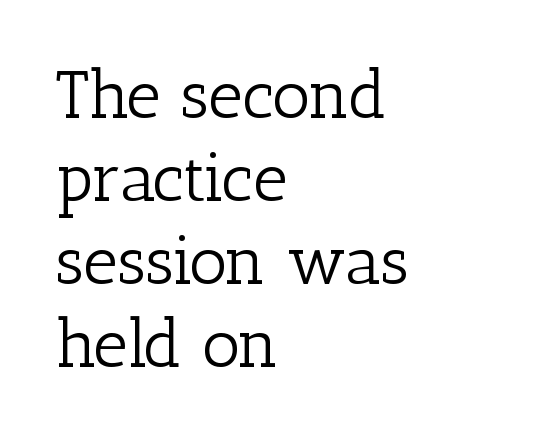
Q: Is the text bold? A: No.
Q: Is the text italic (slanted)? A: No, it is upright.
Q: Is the typeface a serif or a sans-serif typeface? A: Serif.
Q: Is the text underlined? A: No.
Q: How is the paragraph aligned? A: Left-aligned.
Q: Is the spacing between letters normal or unusually wide? A: Normal.
Q: Width (condensed, normal, or wide)? A: Normal.
Q: Stroke contrast? A: Low.
Q: x-height? A: Medium.
Q: Monospaced? A: No.
